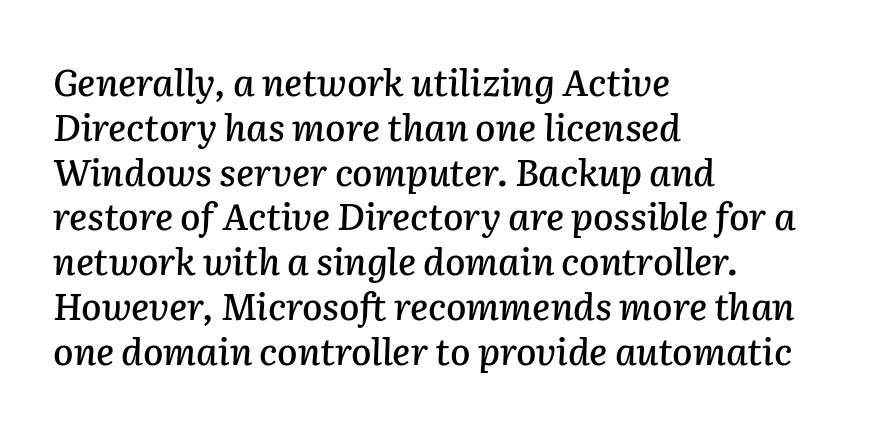
The image shows 37 px text type, italic (leaning right); set left-aligned, line spacing 1.21x, normal letter spacing, not underlined; low stroke contrast and a medium x-height.
